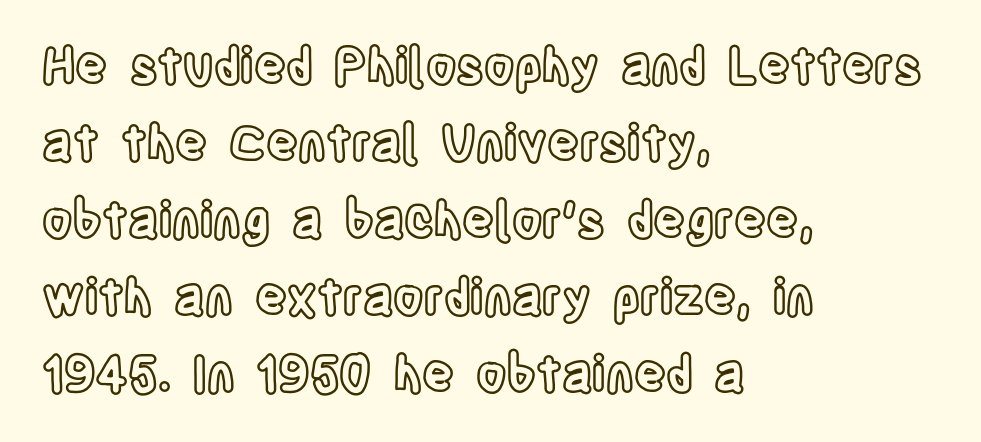
The image shows 49 px condensed type, upright; set left-aligned, normal line spacing (1.57x), normal letter spacing, not underlined; a large x-height.
